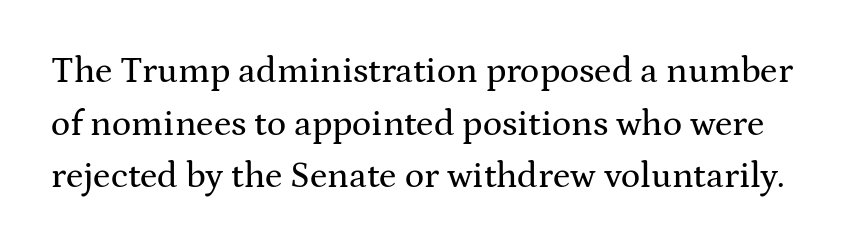
The image shows 36 px wide serif type, upright; set normal line spacing (1.46x), normal letter spacing, not underlined; medium stroke contrast and a medium x-height.
